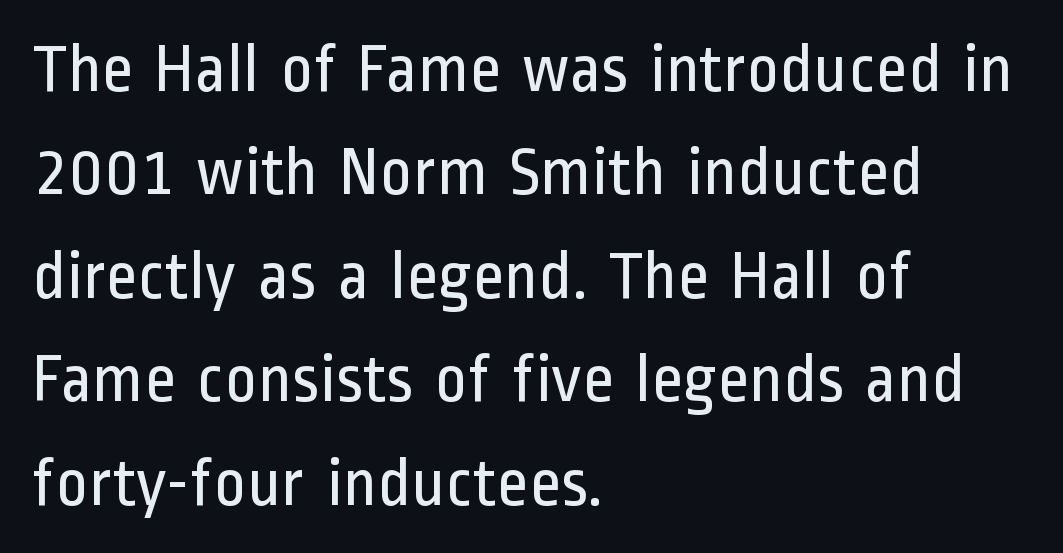
Unbolded letterforms with no extra heft. Is there much room between lines? A standard amount, neither cramped nor airy. You could not count columns in this text — the font is proportionally spaced. Plain, unruled lines of type.
